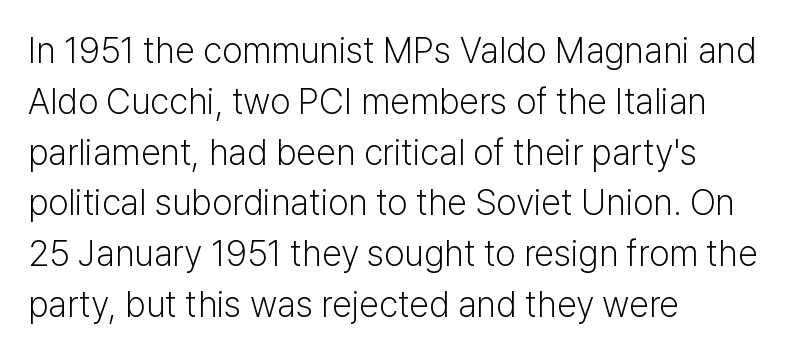
The image shows 36 px light sans-serif type, upright; set left-aligned, normal line spacing (1.41x), normal letter spacing, not underlined; low stroke contrast and a medium x-height.
